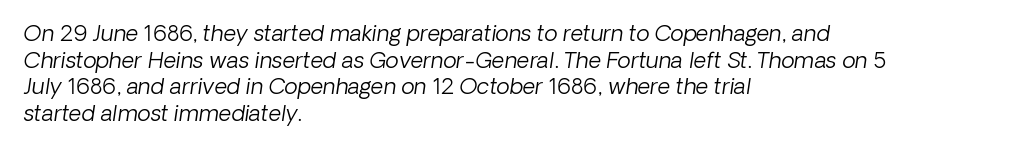
Slanted lettering throughout. Bold? No — there's no thickening of the strokes. The rendering anchors every line to the left-hand side. Beneath every word, the page is bare. Nobody touched the tracking dial on this one.
